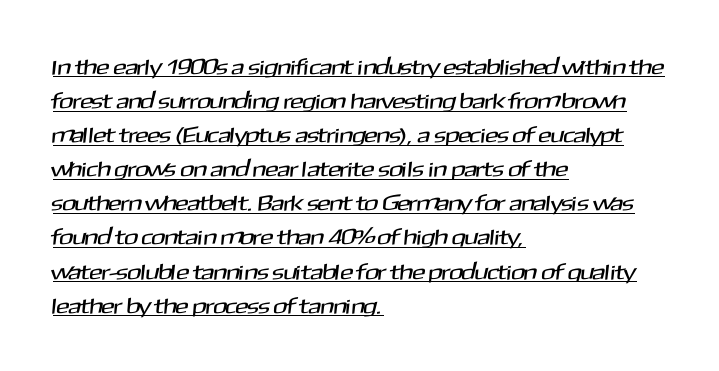
Is there much room between lines? A standard amount, neither cramped nor airy. Has an underline been added? It has. Teacher's note: observe the even left margin — that is flush-left alignment. The letters sit at their default tracking, neither squeezed nor spread.
